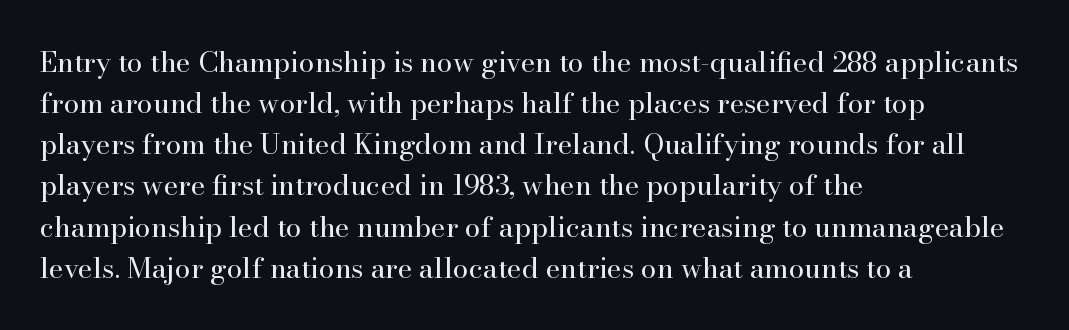
Q: Is the text bold? A: No.
Q: Is the text italic (slanted)? A: No, it is upright.
Q: Is the typeface a serif or a sans-serif typeface? A: Serif.
Q: Is the text underlined? A: No.
Q: How is the paragraph aligned? A: Left-aligned.
Q: Is the spacing between letters normal or unusually wide? A: Normal.
Q: Is the spacing between lines tight, normal or loose? A: Normal.
Q: Width (condensed, normal, or wide)? A: Normal.
Q: Stroke contrast? A: High.
Q: x-height? A: Small.
Q: Monospaced? A: No.
